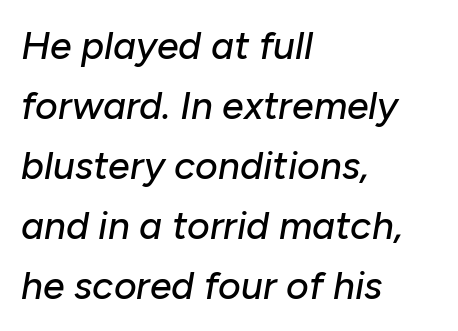
Q: Is the text italic (slanted)? A: Yes, it leans right by about 10 degrees.
Q: Is the text underlined? A: No.
Q: How is the paragraph aligned? A: Left-aligned.
Q: Is the spacing between letters normal or unusually wide? A: Normal.
Q: Is the spacing between lines tight, normal or loose? A: Normal.
Q: Width (condensed, normal, or wide)? A: Normal.
Q: Stroke contrast? A: Low.
Q: x-height? A: Medium.
Q: Monospaced? A: No.
